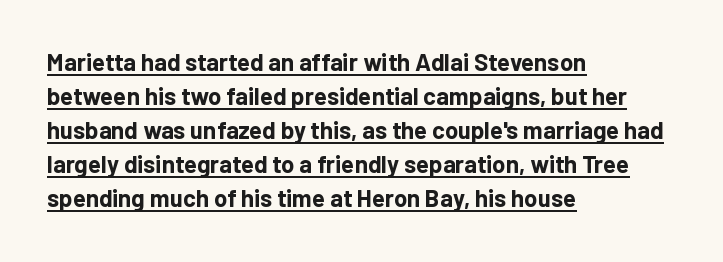
The image shows 24 px bold type, upright; set left-aligned, normal line spacing (1.42x), normal letter spacing, underlined.
